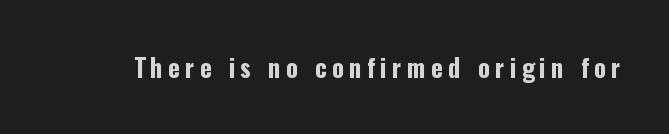
Descenders are the only things crossing below the line. Notice how the stems are strictly vertical — no italics here. On the weight axis this lands at bold, roughly 700. There is plenty of visible air inserted between adjacent glyphs.
